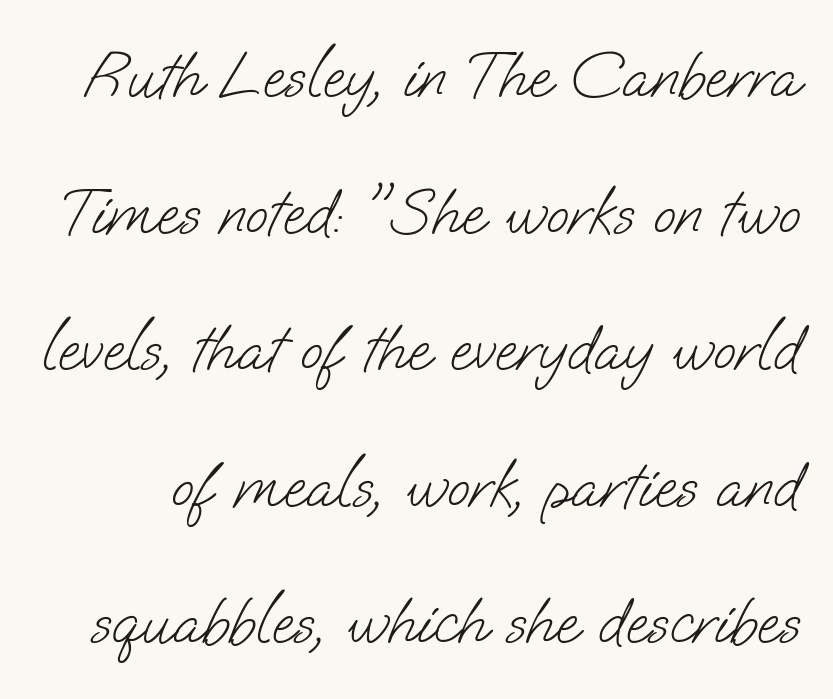
Q: Is the text bold? A: No.
Q: Is the typeface a serif or a sans-serif typeface? A: Sans-serif.
Q: Is the text underlined? A: No.
Q: Is the spacing between letters normal or unusually wide? A: Normal.
Q: Is the spacing between lines tight, normal or loose? A: Loose.
Q: Width (condensed, normal, or wide)? A: Normal.
Q: Stroke contrast? A: Low.
Q: x-height? A: Small.
Q: Monospaced? A: No.
